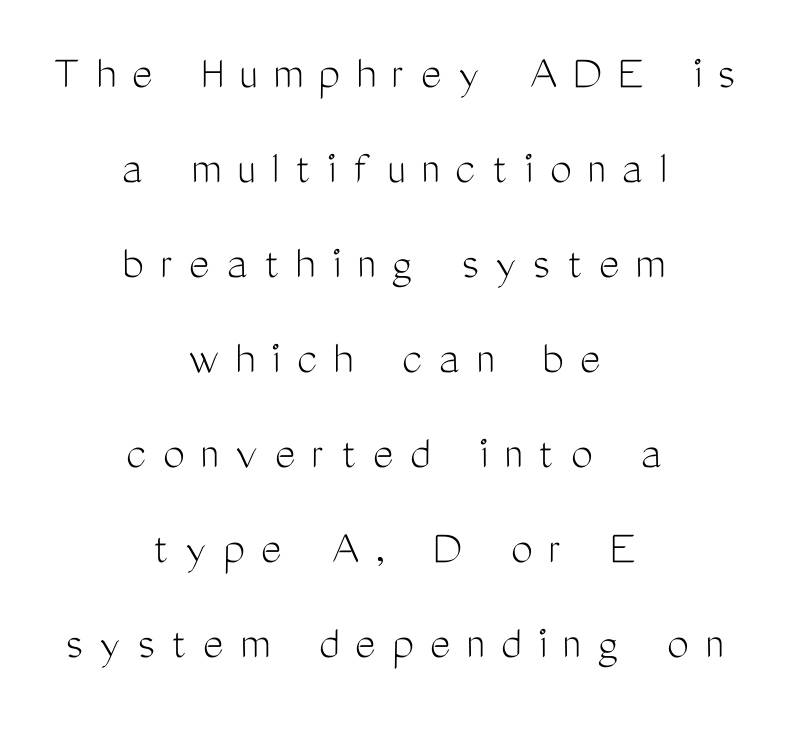
The image shows 49 px light, condensed sans-serif type, upright; set centered, loose line spacing (1.94x), unusually wide letter spacing (+0.33 em), not underlined; medium stroke contrast and a medium x-height.
